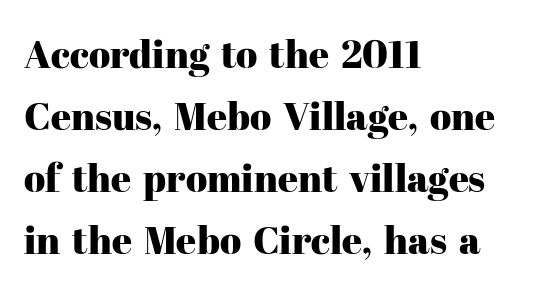
{"serif": "yes", "italic": "no", "width": "normal", "stroke_contrast": "high", "x_height": "medium", "monospaced": "no", "underline": "no", "align": "left", "line_spacing": "normal", "line_spacing_ratio": 1.59, "letter_spacing": "normal", "letter_spacing_em": 0.0, "glyph_px": 39}
